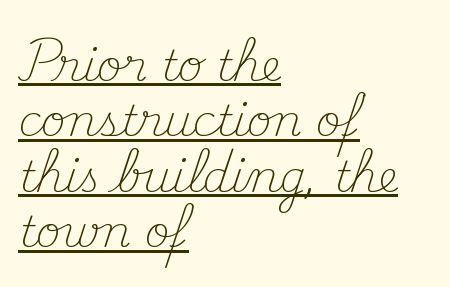
The image shows 43 px light serif type; set left-aligned, normal line spacing (1.29x), normal letter spacing, underlined; medium stroke contrast and a small x-height.
